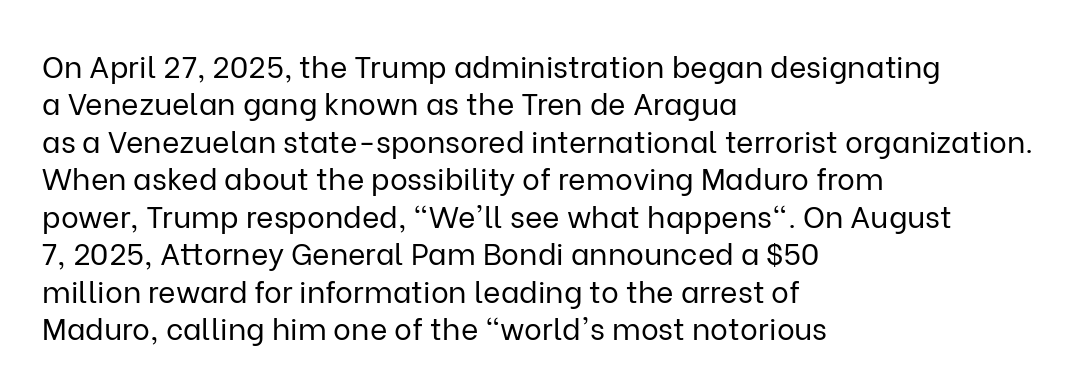
{"serif": "no", "italic": "no", "bold": "no", "weight": "regular", "width": "normal", "stroke_contrast": "low", "x_height": "medium", "monospaced": "no", "underline": "no", "align": "left", "line_spacing": "normal", "line_spacing_ratio": 1.25, "letter_spacing": "normal", "letter_spacing_em": 0.0, "glyph_px": 30}
